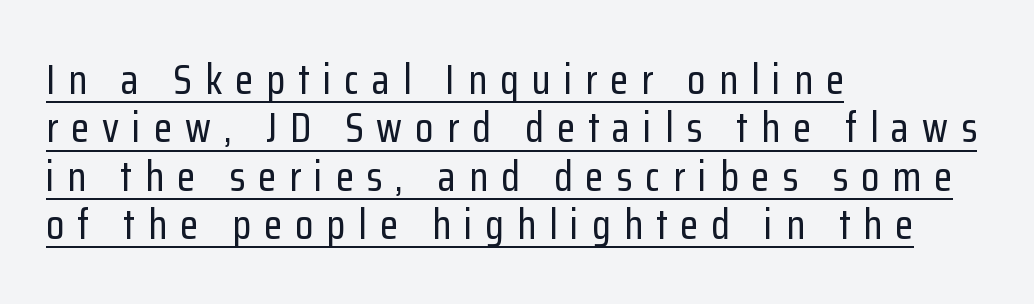
The image shows 42 px condensed sans-serif type, upright; set left-aligned, tight line spacing (1.15x), unusually wide letter spacing (+0.31 em), underlined; low stroke contrast and a medium x-height.
